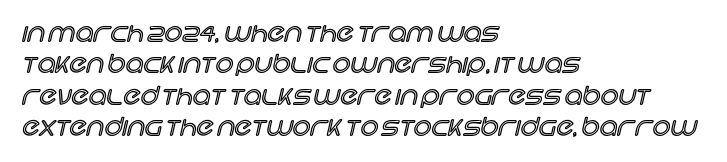
Q: Is the text italic (slanted)? A: Yes.
Q: Is the text underlined? A: No.
Q: How is the paragraph aligned? A: Left-aligned.
Q: Is the spacing between letters normal or unusually wide? A: Normal.
Q: Is the spacing between lines tight, normal or loose? A: Normal.
